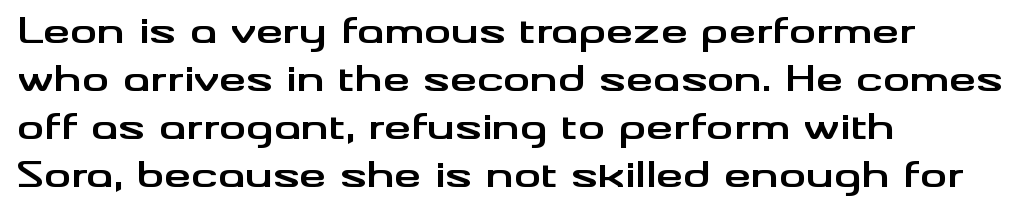
Here the glyphs are tracked normally, forming tight word shapes. The rows are spaced the way most documents space them. No word sits above an underline. Do the letters lean? They stand straight. A full-strength bold gives these letters their thick strokes.
